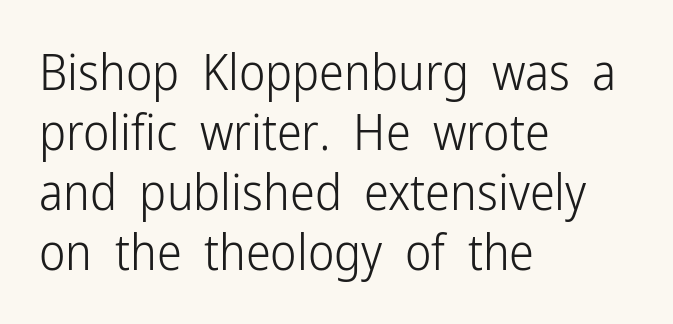
Q: Is the text bold? A: No.
Q: Is the text italic (slanted)? A: No, it is upright.
Q: Is the typeface a serif or a sans-serif typeface? A: Sans-serif.
Q: Is the text underlined? A: No.
Q: How is the paragraph aligned? A: Left-aligned.
Q: Is the spacing between letters normal or unusually wide? A: Normal.
Q: Width (condensed, normal, or wide)? A: Condensed.
Q: Stroke contrast? A: Low.
Q: x-height? A: Medium.
Q: Monospaced? A: No.
